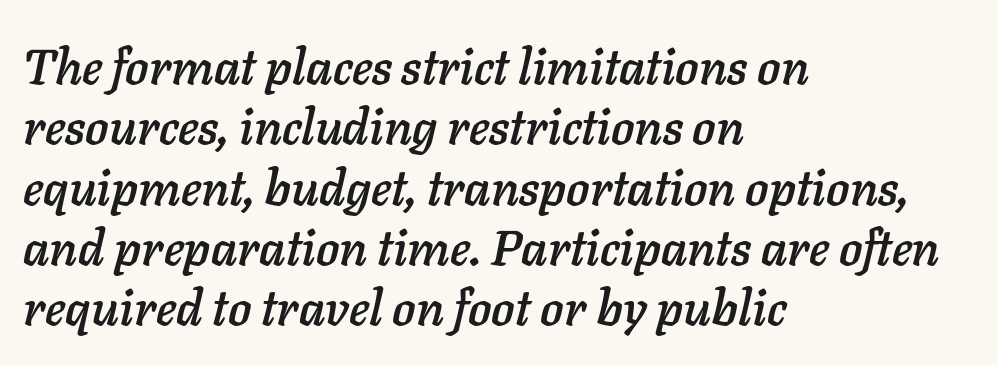
Q: Is the text italic (slanted)? A: Yes, it leans right by about 11 degrees.
Q: Is the text underlined? A: No.
Q: How is the paragraph aligned? A: Left-aligned.
Q: Is the spacing between letters normal or unusually wide? A: Normal.
Q: Width (condensed, normal, or wide)? A: Normal.
Q: Stroke contrast? A: Low.
Q: x-height? A: Medium.
Q: Monospaced? A: No.
